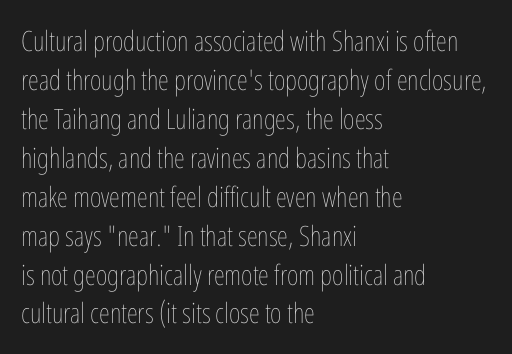
The image shows 28 px thin, condensed type, upright; set left-aligned, normal line spacing (1.39x), normal letter spacing, not underlined; low stroke contrast and a medium x-height.
